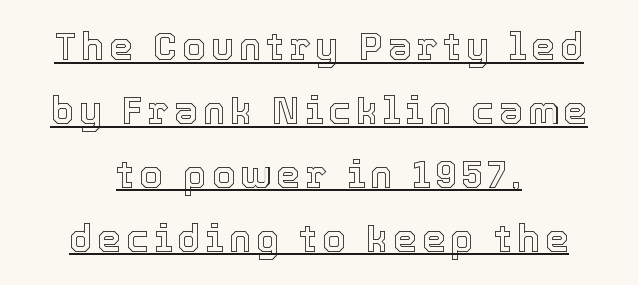
{"italic": "no", "width": "normal", "x_height": "medium", "monospaced": "no", "underline": "yes", "align": "center", "line_spacing": "normal", "line_spacing_ratio": 1.68, "glyph_px": 38}
